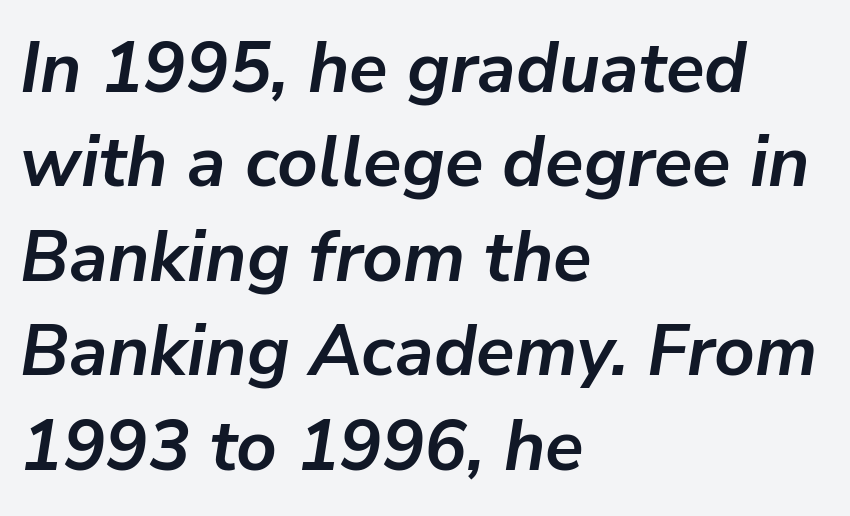
Q: Is the text bold? A: Yes.
Q: Is the text italic (slanted)? A: Yes, it leans right by about 9 degrees.
Q: Is the text underlined? A: No.
Q: How is the paragraph aligned? A: Left-aligned.
Q: Is the spacing between letters normal or unusually wide? A: Normal.
Q: Is the spacing between lines tight, normal or loose? A: Normal.
Q: Width (condensed, normal, or wide)? A: Normal.
Q: Stroke contrast? A: Low.
Q: x-height? A: Medium.
Q: Monospaced? A: No.
